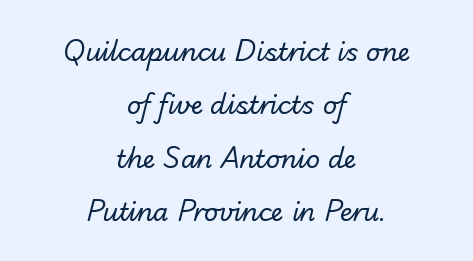
Q: Is the text bold? A: No.
Q: Is the text underlined? A: No.
Q: How is the paragraph aligned? A: Centered.
Q: Is the spacing between letters normal or unusually wide? A: Normal.
Q: Is the spacing between lines tight, normal or loose? A: Loose.
